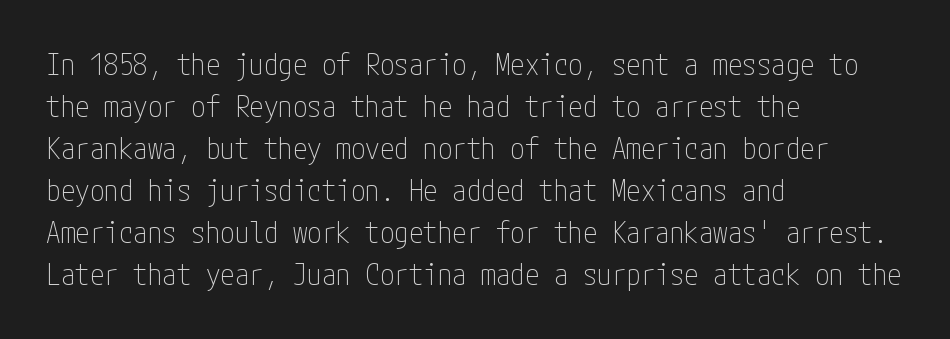
{"serif": "no", "italic": "no", "bold": "no", "weight": "thin", "width": "condensed", "stroke_contrast": "low", "x_height": "medium", "underline": "no", "align": "left", "line_spacing": "normal", "line_spacing_ratio": 1.45, "letter_spacing": "normal", "letter_spacing_em": 0.0, "glyph_px": 29}
